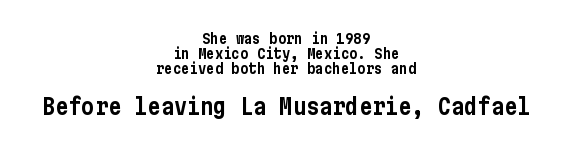
The rag falls on both sides of this text block equally. Short note: letters normally spaced. Leading: reduced. The area under the type is left untouched. The designer gave the closing block more size than the opening block. This is the regular roman posture of the typeface.
